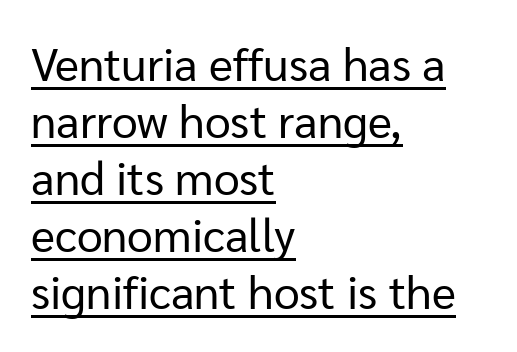
{"serif": "no", "italic": "no", "bold": "no", "weight": "regular", "width": "normal", "stroke_contrast": "low", "x_height": "medium", "monospaced": "no", "underline": "yes", "align": "left", "line_spacing_ratio": 1.24, "letter_spacing": "normal", "letter_spacing_em": 0.0, "glyph_px": 46}
